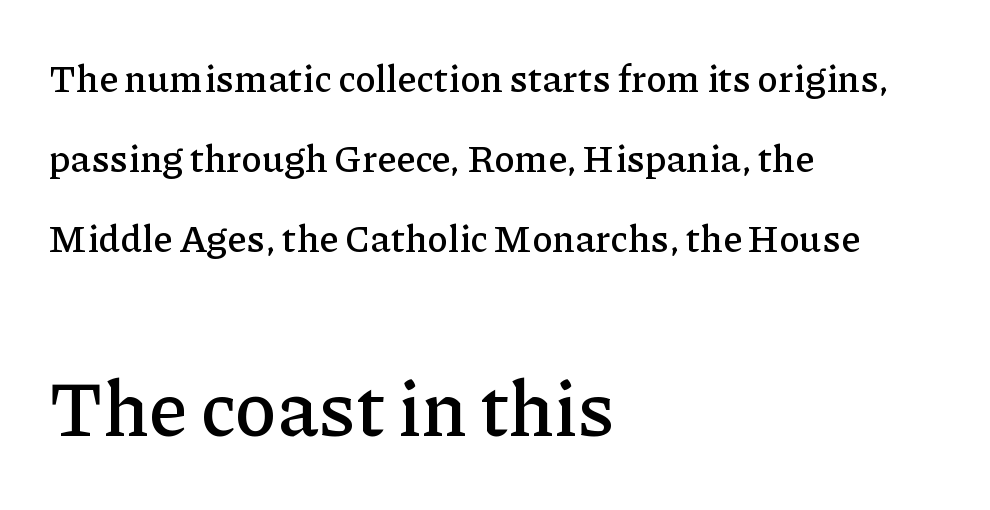
{"serif": "yes", "italic": "no", "width": "normal", "stroke_contrast": "low", "x_height": "medium", "monospaced": "no", "underline": "no", "align": "left", "line_spacing": "loose", "line_spacing_ratio": 2.1, "letter_spacing": "normal", "letter_spacing_em": 0.0, "larger_block": "second", "size_ratio": 2.03, "glyph_px": 77}
